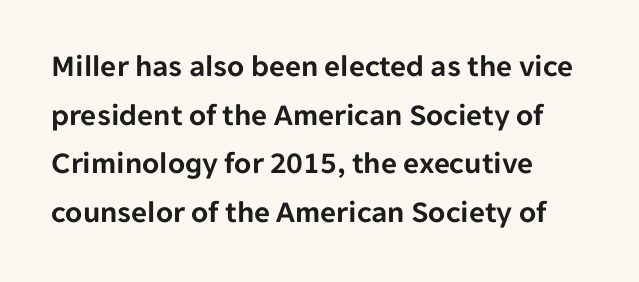
Q: Is the text italic (slanted)? A: No, it is upright.
Q: Is the typeface a serif or a sans-serif typeface? A: Sans-serif.
Q: Is the text underlined? A: No.
Q: How is the paragraph aligned? A: Left-aligned.
Q: Is the spacing between letters normal or unusually wide? A: Normal.
Q: Is the spacing between lines tight, normal or loose? A: Normal.
Q: Width (condensed, normal, or wide)? A: Normal.
Q: Stroke contrast? A: Low.
Q: x-height? A: Medium.
Q: Monospaced? A: No.
